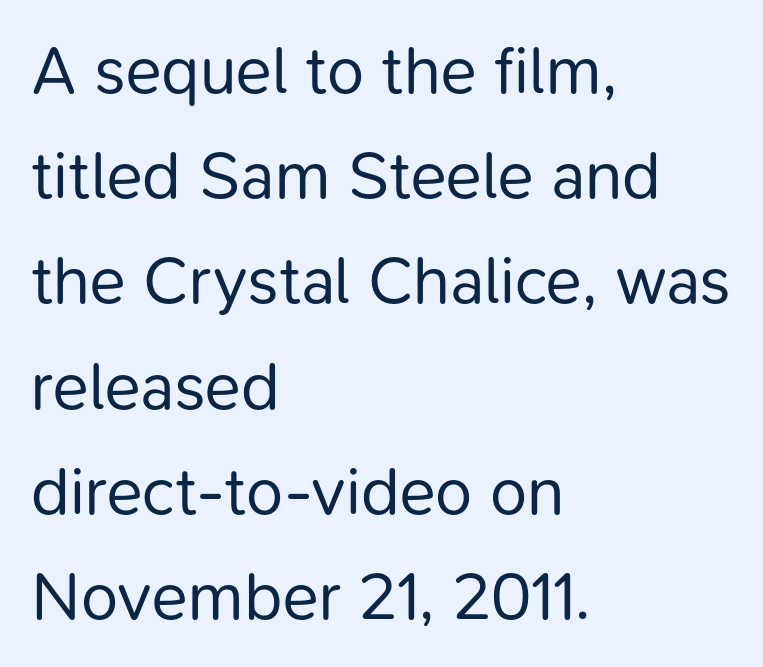
{"serif": "no", "italic": "no", "bold": "no", "weight": "regular", "width": "normal", "stroke_contrast": "low", "x_height": "medium", "monospaced": "no", "underline": "no", "align": "left", "line_spacing": "normal", "line_spacing_ratio": 1.57, "letter_spacing": "normal", "letter_spacing_em": 0.0, "glyph_px": 67}
